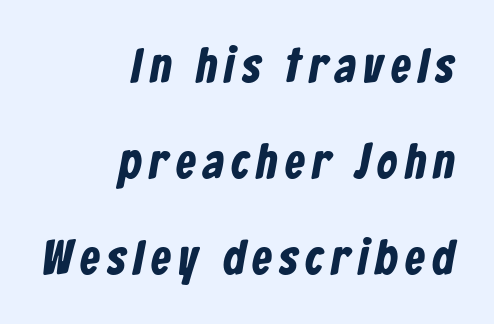
{"serif": "no", "bold": "yes", "weight": "bold", "width": "condensed", "stroke_contrast": "low", "x_height": "medium", "monospaced": "no", "underline": "no", "align": "right", "line_spacing": "loose", "line_spacing_ratio": 1.96, "glyph_px": 49}
